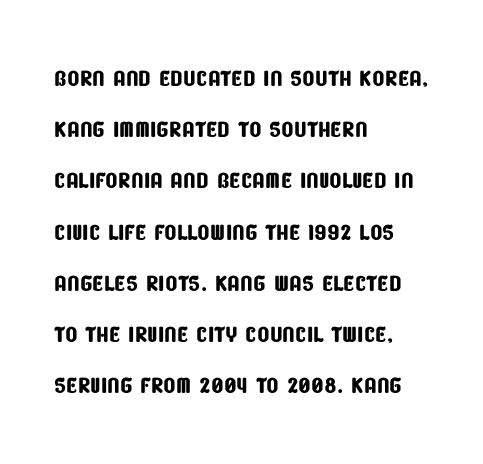
Q: Is the typeface a serif or a sans-serif typeface? A: Sans-serif.
Q: Is the text underlined? A: No.
Q: How is the paragraph aligned? A: Left-aligned.
Q: Is the spacing between letters normal or unusually wide? A: Normal.
Q: Is the spacing between lines tight, normal or loose? A: Normal.
Q: Width (condensed, normal, or wide)? A: Condensed.
Q: Stroke contrast? A: Low.
Q: x-height? A: Large.
Q: Monospaced? A: No.
